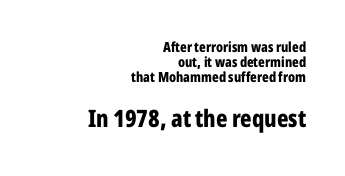
The image shows 24 px bold type, upright; set right-aligned, tight line spacing (1.08x), normal letter spacing, not underlined; the second (bottom) block is 1.71x larger.
